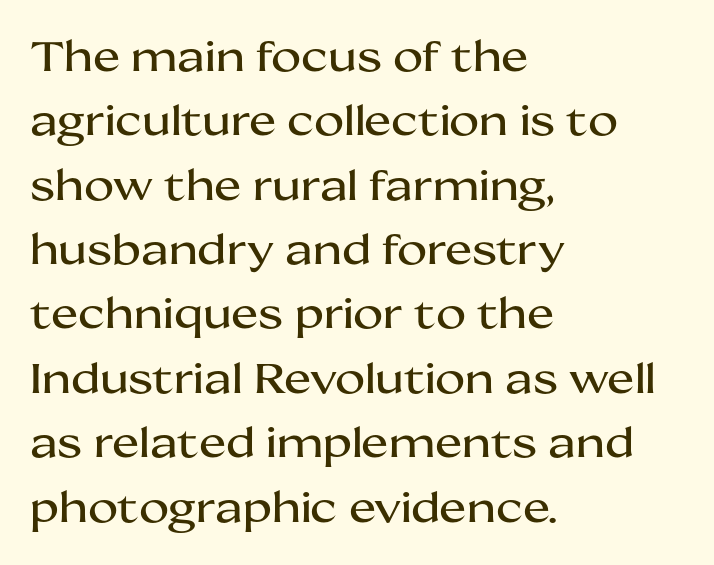
The image shows 41 px wide type, upright; set left-aligned, normal line spacing (1.57x), normal letter spacing, not underlined; medium stroke contrast and a medium x-height.
